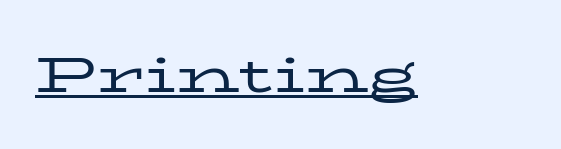
The image shows 50 px regular-weight, wide serif type, upright; set normal letter spacing, underlined; low stroke contrast and a medium x-height.
